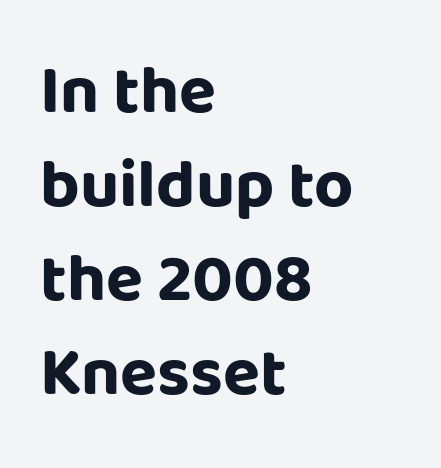
Each glyph is drawn with heavy, bold strokes. Serif or sans? Sans — the stroke terminals are bare. The tracking reads as untouched default to a designer's eye. A typesetter would call this proportional, since set widths differ per character. This sample keeps an unexceptional amount of space between lines.
